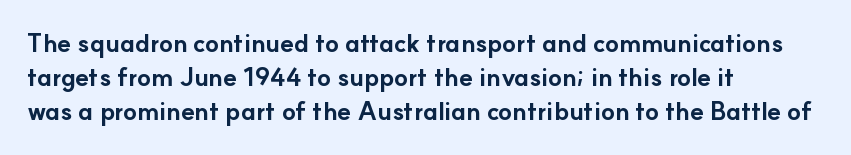
The image shows 25 px bold type, upright; set left-aligned, normal line spacing (1.37x), normal letter spacing, not underlined.
